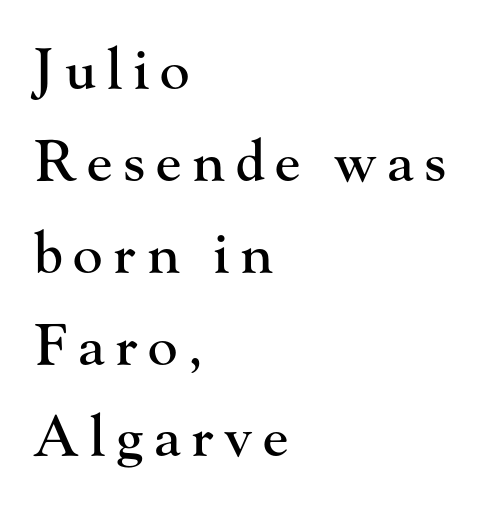
You could not count columns in this text — the font is proportionally spaced. In terms of leading, this rendering sits right in the middle. Type without underlining. The text was rendered using a seriffed face with decorative stroke endings. Characters remain perfectly vertical along every line. Casual observation: everything's shoved over to the left.
